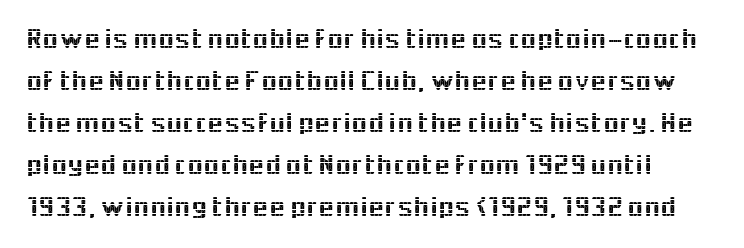
{"serif": "no", "italic": "no", "width": "normal", "x_height": "medium", "monospaced": "no", "underline": "no", "line_spacing": "normal", "line_spacing_ratio": 1.45, "letter_spacing": "normal", "letter_spacing_em": 0.0, "glyph_px": 29}
